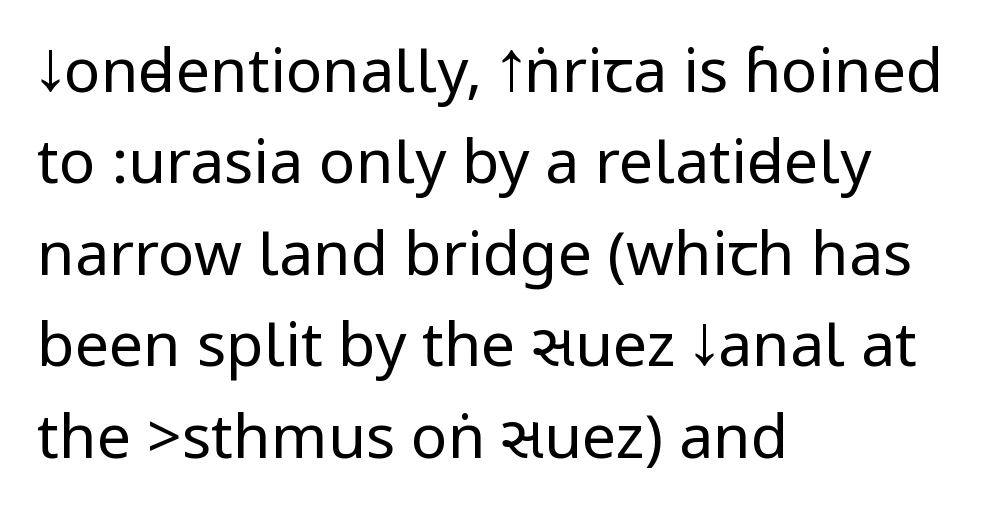
{"serif": "no", "italic": "no", "bold": "no", "weight": "regular", "width": "condensed", "stroke_contrast": "low", "underline": "no", "align": "left", "line_spacing": "normal", "line_spacing_ratio": 1.5, "letter_spacing": "normal", "letter_spacing_em": 0.0, "glyph_px": 61}
